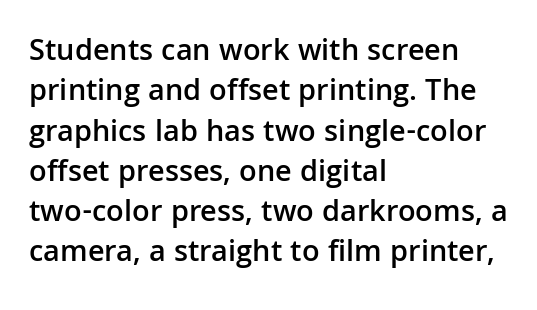
{"serif": "no", "italic": "no", "bold": "semi", "weight": "semibold", "width": "normal", "stroke_contrast": "low", "x_height": "medium", "monospaced": "no", "underline": "no", "align": "left", "line_spacing": "normal", "line_spacing_ratio": 1.3, "letter_spacing": "normal", "letter_spacing_em": 0.0, "glyph_px": 31}
